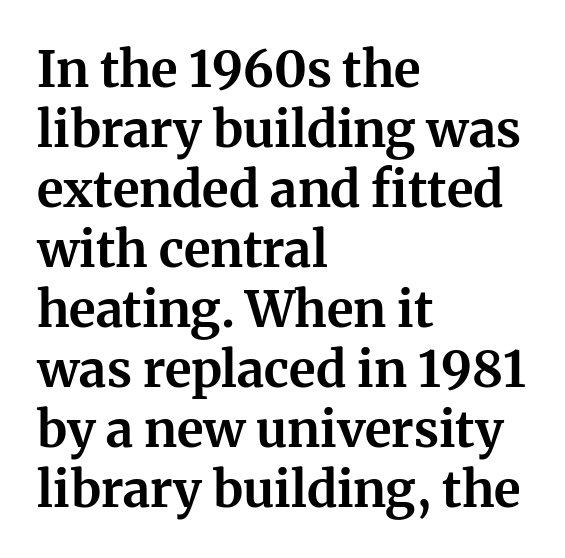
The image shows 50 px bold serif type, upright; set left-aligned, line spacing 1.2x, normal letter spacing, not underlined; medium stroke contrast and a medium x-height.
